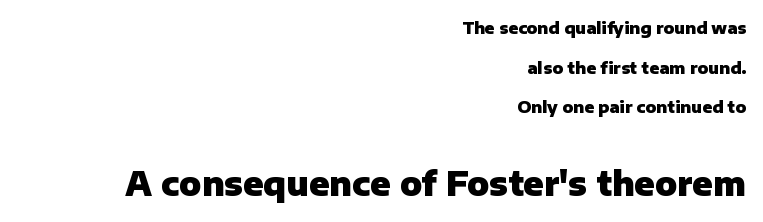
Q: Is the text bold? A: Yes.
Q: Is the text italic (slanted)? A: No, it is upright.
Q: Is the typeface a serif or a sans-serif typeface? A: Sans-serif.
Q: Is the text underlined? A: No.
Q: How is the paragraph aligned? A: Right-aligned.
Q: Is the spacing between letters normal or unusually wide? A: Normal.
Q: Is the spacing between lines tight, normal or loose? A: Loose.
Q: Which block of text is set in a larger size, the first (top) or the second (bottom)? A: The second (bottom) one.
Q: Width (condensed, normal, or wide)? A: Normal.
Q: Stroke contrast? A: Low.
Q: x-height? A: Medium.
Q: Monospaced? A: No.
